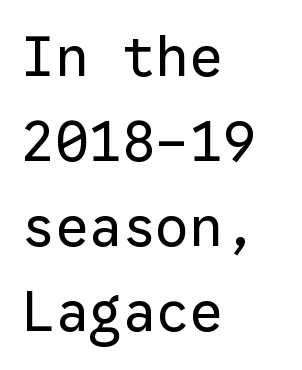
{"serif": "no", "italic": "no", "bold": "no", "weight": "regular", "width": "normal", "stroke_contrast": "low", "x_height": "medium", "monospaced": "yes", "underline": "no", "align": "left", "line_spacing": "normal", "line_spacing_ratio": 1.52, "letter_spacing": "normal", "letter_spacing_em": 0.0, "glyph_px": 56}
